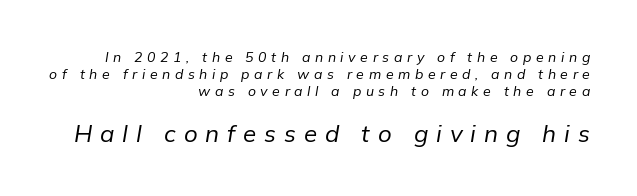
The image shows 24 px text type, italic (leaning right); set right-aligned, line spacing 1.22x, unusually wide letter spacing (+0.33 em), not underlined; the second (bottom) block is 1.71x larger.
